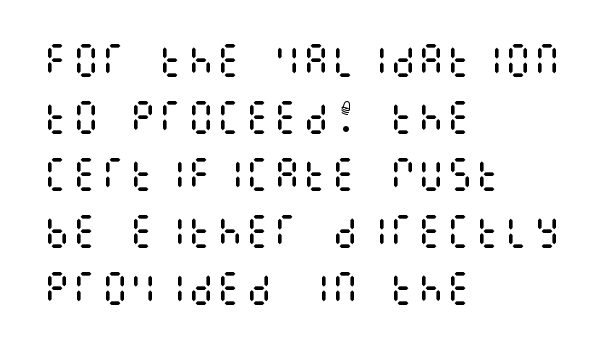
Q: Is the text bold? A: No.
Q: Is the text italic (slanted)? A: No, it is upright.
Q: Is the text underlined? A: No.
Q: How is the paragraph aligned? A: Left-aligned.
Q: Is the spacing between letters normal or unusually wide? A: Normal.
Q: Is the spacing between lines tight, normal or loose? A: Normal.
Q: Width (condensed, normal, or wide)? A: Condensed.
Q: Stroke contrast? A: Medium.
Q: x-height? A: Large.
